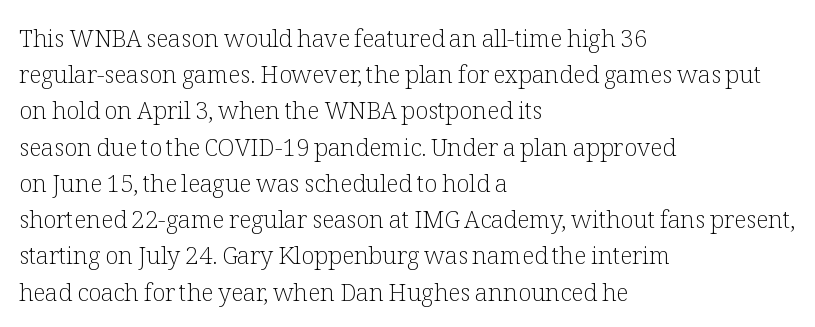
Q: Is the text bold? A: No.
Q: Is the text italic (slanted)? A: No, it is upright.
Q: Is the text underlined? A: No.
Q: How is the paragraph aligned? A: Left-aligned.
Q: Is the spacing between letters normal or unusually wide? A: Normal.
Q: Is the spacing between lines tight, normal or loose? A: Normal.
